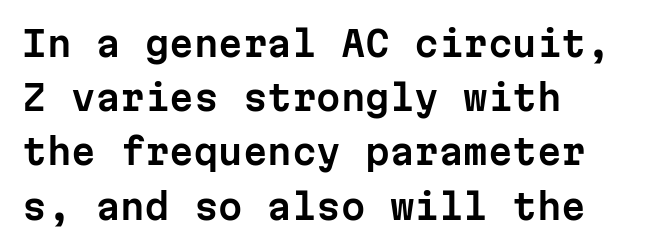
{"serif": "no", "italic": "no", "width": "normal", "stroke_contrast": "low", "x_height": "medium", "monospaced": "yes", "underline": "no", "align": "left", "line_spacing": "normal", "line_spacing_ratio": 1.55, "letter_spacing": "normal", "letter_spacing_em": 0.0, "glyph_px": 35}
